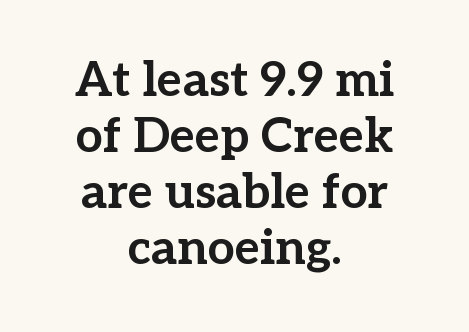
Posture: vertical. Glyph-to-glyph distance matches everyday printed text. Strokes here are thick enough to call this a true bold. A bare baseline throughout the passage.
